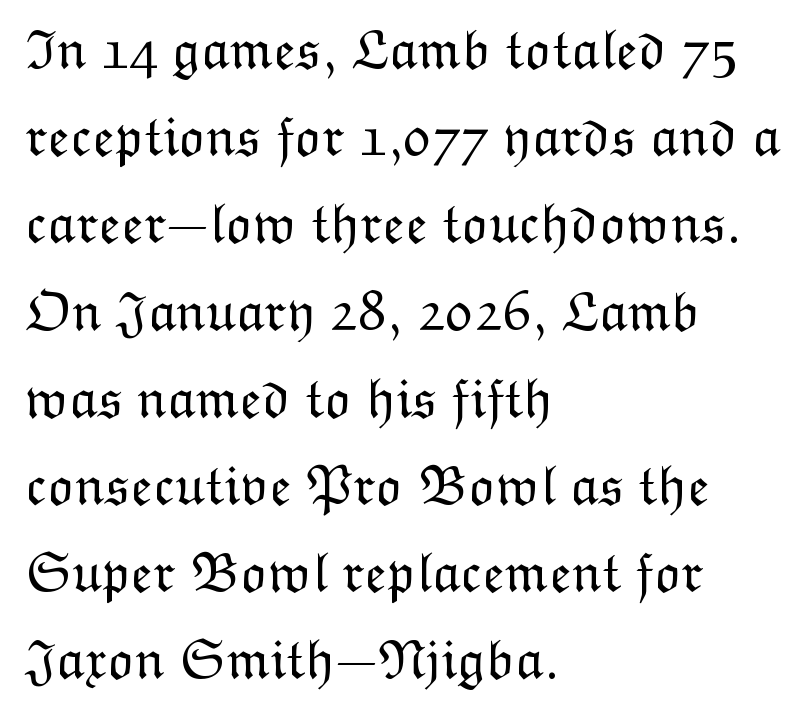
The baseline area is clear. The lettering holds an erect, upright posture throughout. These lines stack with their left ends in a neat column. The face used here is proportionally spaced, like ordinary book or web type. Here the glyphs are tracked normally, forming tight word shapes.
